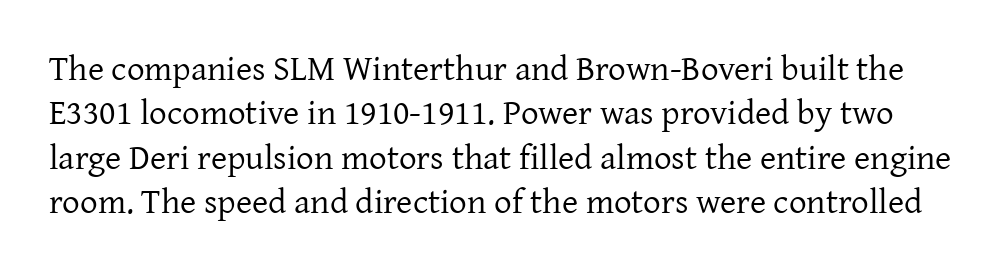
{"serif": "yes", "italic": "no", "bold": "no", "weight": "regular", "width": "normal", "stroke_contrast": "low", "x_height": "medium", "monospaced": "no", "underline": "no", "line_spacing": "normal", "line_spacing_ratio": 1.27, "letter_spacing": "normal", "letter_spacing_em": 0.0, "glyph_px": 35}
